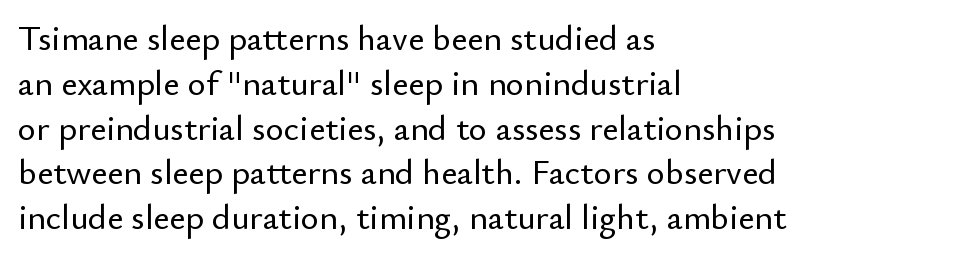
Q: Is the text italic (slanted)? A: No, it is upright.
Q: Is the typeface a serif or a sans-serif typeface? A: Sans-serif.
Q: Is the text underlined? A: No.
Q: How is the paragraph aligned? A: Left-aligned.
Q: Is the spacing between letters normal or unusually wide? A: Normal.
Q: Is the spacing between lines tight, normal or loose? A: Normal.
Q: Width (condensed, normal, or wide)? A: Normal.
Q: Stroke contrast? A: Low.
Q: x-height? A: Small.
Q: Monospaced? A: No.
